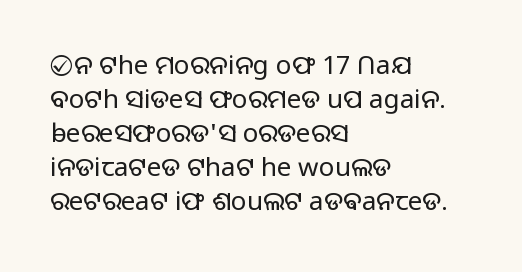
{"italic": "no", "bold": "no", "underline": "no", "align": "left", "line_spacing": "normal", "line_spacing_ratio": 1.31, "letter_spacing": "normal", "letter_spacing_em": 0.0, "glyph_px": 26}
